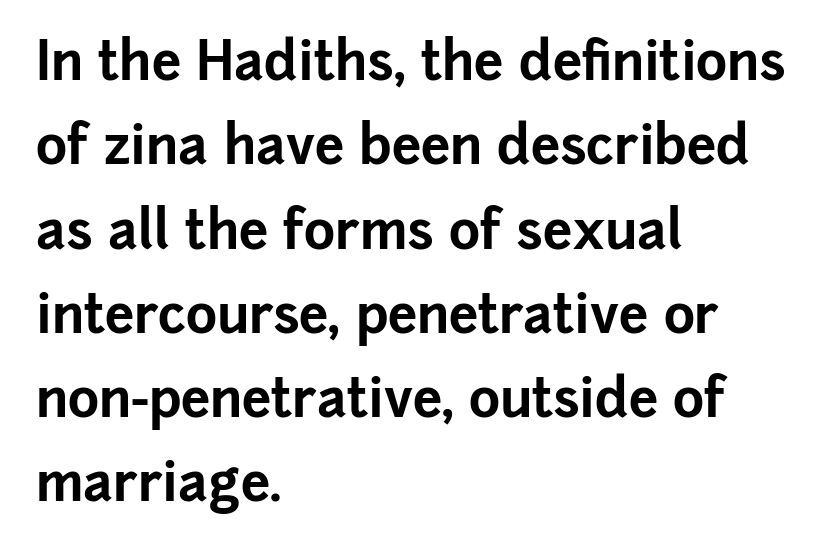
{"serif": "no", "italic": "no", "bold": "yes", "weight": "bold", "width": "normal", "stroke_contrast": "low", "x_height": "medium", "monospaced": "no", "underline": "no", "align": "left", "line_spacing": "normal", "line_spacing_ratio": 1.59, "letter_spacing": "normal", "letter_spacing_em": 0.0, "glyph_px": 53}
